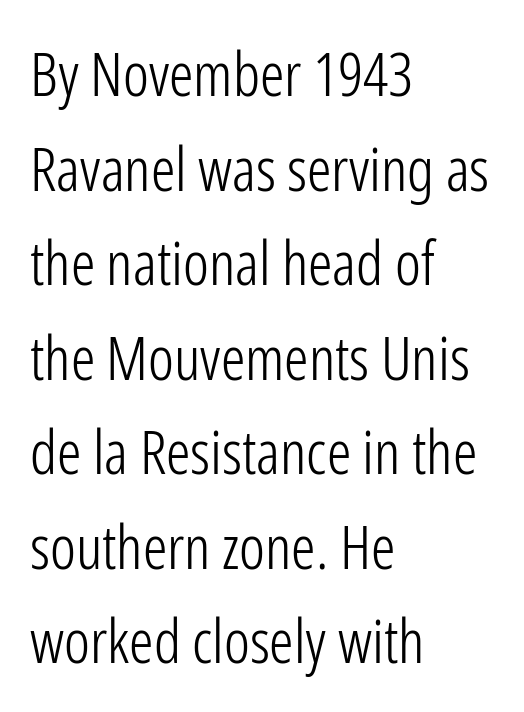
Q: Is the text bold? A: No.
Q: Is the text italic (slanted)? A: No, it is upright.
Q: Is the typeface a serif or a sans-serif typeface? A: Sans-serif.
Q: Is the text underlined? A: No.
Q: How is the paragraph aligned? A: Left-aligned.
Q: Is the spacing between letters normal or unusually wide? A: Normal.
Q: Is the spacing between lines tight, normal or loose? A: Normal.
Q: Width (condensed, normal, or wide)? A: Condensed.
Q: Stroke contrast? A: Low.
Q: x-height? A: Medium.
Q: Monospaced? A: No.
